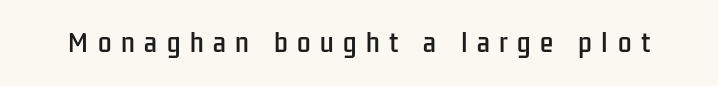
{"italic": "no", "underline": "no", "letter_spacing": "wide", "letter_spacing_em": 0.4, "glyph_px": 24}
